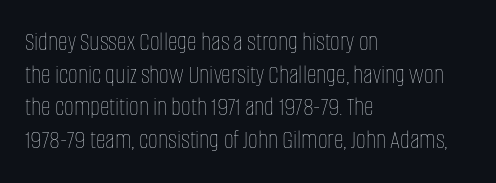
Q: Is the text bold? A: No.
Q: Is the text italic (slanted)? A: No, it is upright.
Q: Is the text underlined? A: No.
Q: How is the paragraph aligned? A: Left-aligned.
Q: Is the spacing between letters normal or unusually wide? A: Normal.
